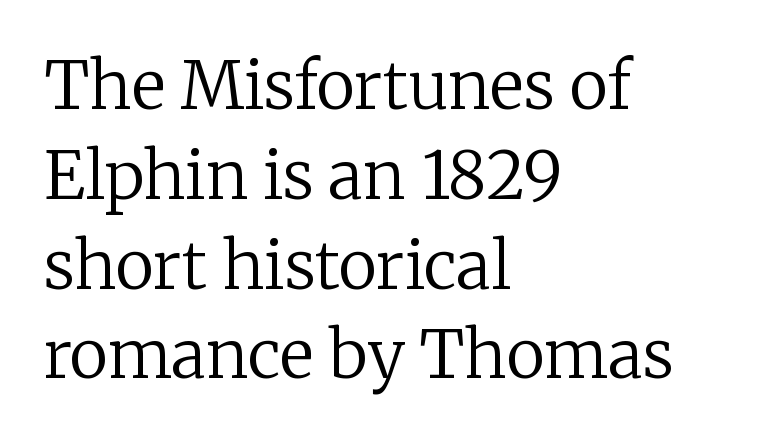
Q: Is the text bold? A: No.
Q: Is the text italic (slanted)? A: No, it is upright.
Q: Is the typeface a serif or a sans-serif typeface? A: Serif.
Q: Is the text underlined? A: No.
Q: How is the paragraph aligned? A: Left-aligned.
Q: Is the spacing between letters normal or unusually wide? A: Normal.
Q: Is the spacing between lines tight, normal or loose? A: Normal.
Q: Width (condensed, normal, or wide)? A: Normal.
Q: Stroke contrast? A: Low.
Q: x-height? A: Medium.
Q: Monospaced? A: No.
